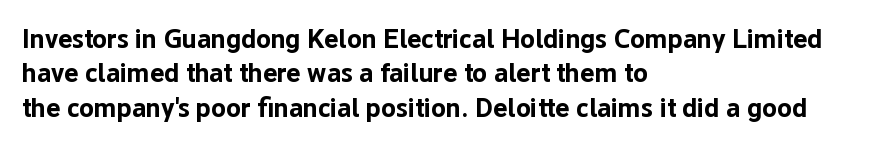
The image shows 27 px bold type, upright; set left-aligned, normal line spacing (1.27x), normal letter spacing, not underlined.
